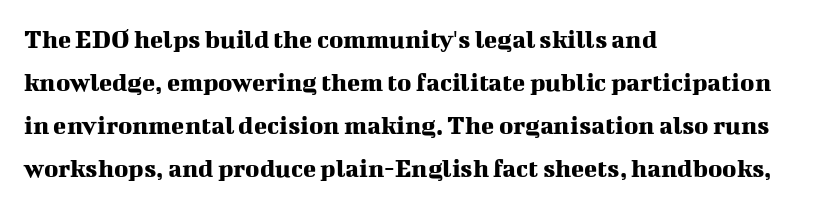
Q: Is the text italic (slanted)? A: No, it is upright.
Q: Is the text underlined? A: No.
Q: How is the paragraph aligned? A: Left-aligned.
Q: Is the spacing between letters normal or unusually wide? A: Normal.
Q: Is the spacing between lines tight, normal or loose? A: Normal.
